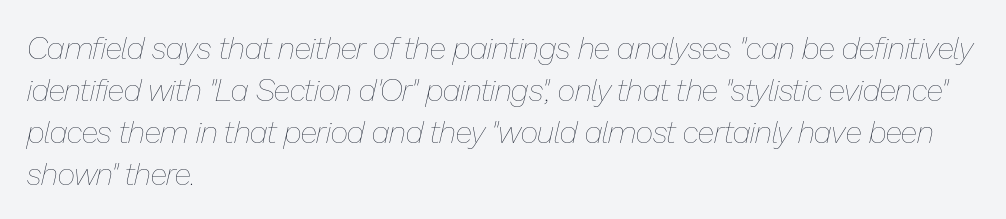
{"italic": "yes", "lean": "right", "slant_degrees": 13, "bold": "no", "weight": "thin", "width": "normal", "stroke_contrast": "low", "x_height": "medium", "monospaced": "no", "underline": "no", "align": "left", "line_spacing": "normal", "line_spacing_ratio": 1.35, "letter_spacing": "normal", "letter_spacing_em": 0.0, "glyph_px": 31}
